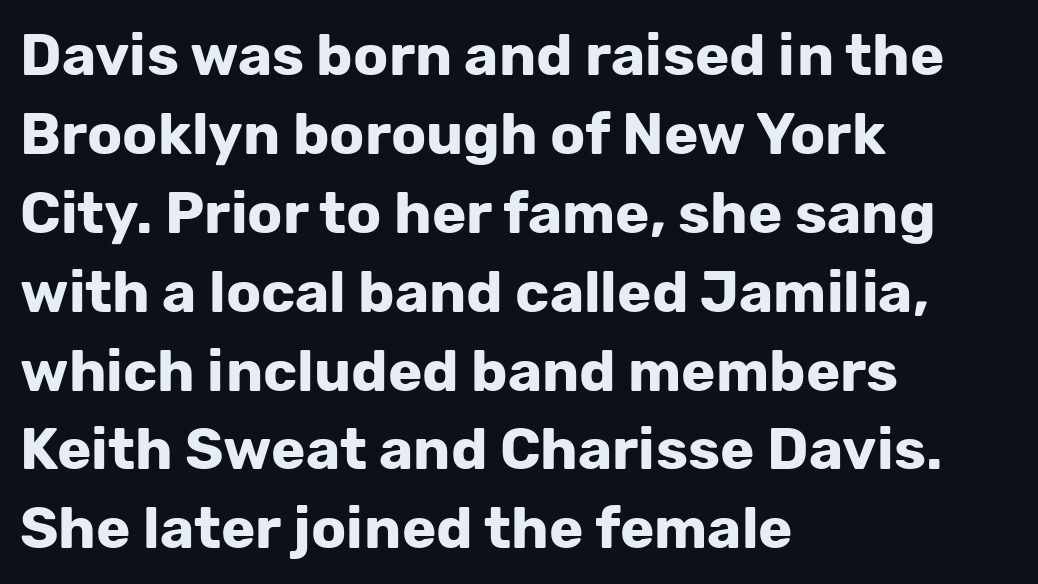
Q: Is the text bold? A: Yes.
Q: Is the text italic (slanted)? A: No, it is upright.
Q: Is the typeface a serif or a sans-serif typeface? A: Sans-serif.
Q: Is the text underlined? A: No.
Q: How is the paragraph aligned? A: Left-aligned.
Q: Is the spacing between letters normal or unusually wide? A: Normal.
Q: Is the spacing between lines tight, normal or loose? A: Normal.
Q: Width (condensed, normal, or wide)? A: Normal.
Q: Stroke contrast? A: Low.
Q: x-height? A: Medium.
Q: Monospaced? A: No.
